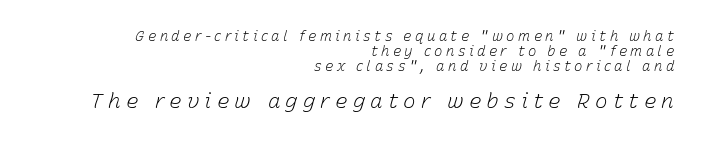
The image shows 21 px text type, italic (leaning right); set right-aligned, tight line spacing (1.06x), unusually wide letter spacing (+0.24 em), not underlined; the second (bottom) block is 1.5x larger.
